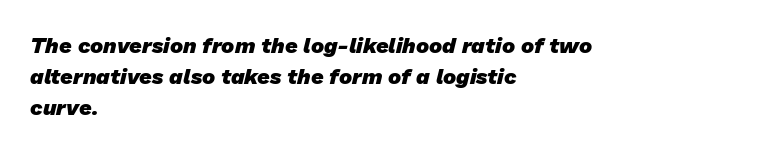
The image shows 22 px bold type; set left-aligned, normal line spacing (1.41x), normal letter spacing, not underlined.
